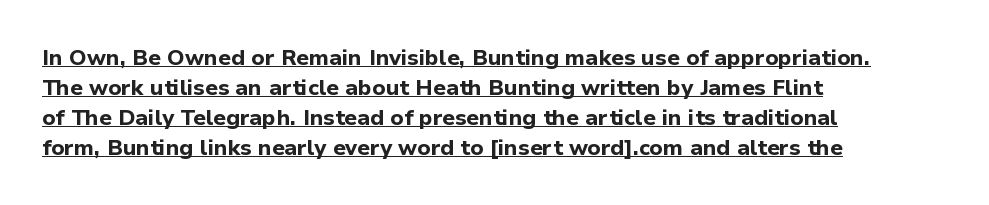
Between one letter and the next there's only the usual sliver of space. The strokes are fattened all the way to bold. A normal amount of white space separates one row of letters from the next. The rendered words wear a rule along their underside. Is there any slant? The stems are plumb.
